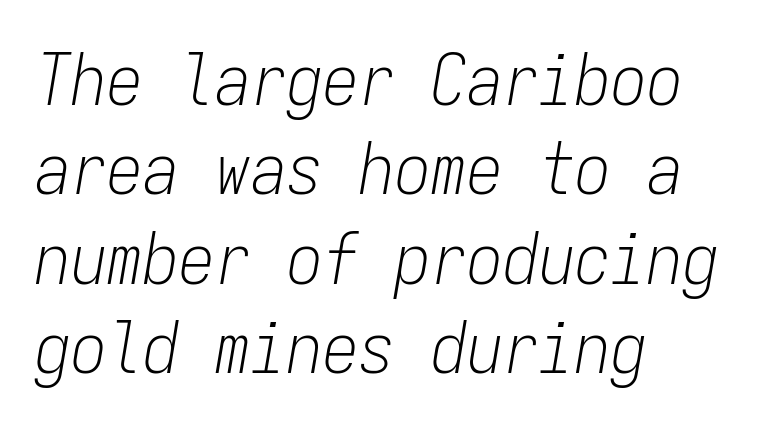
The image shows 72 px light, condensed type, italic (leaning right), monospaced; set left-aligned, line spacing 1.24x, normal letter spacing, not underlined; low stroke contrast and a medium x-height.
